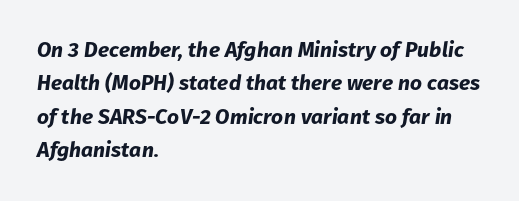
{"italic": "yes", "lean": "right", "slant_degrees": 8, "bold": "yes", "underline": "no", "align": "left", "line_spacing": "normal", "line_spacing_ratio": 1.59, "letter_spacing": "normal", "letter_spacing_em": 0.0, "glyph_px": 21}
